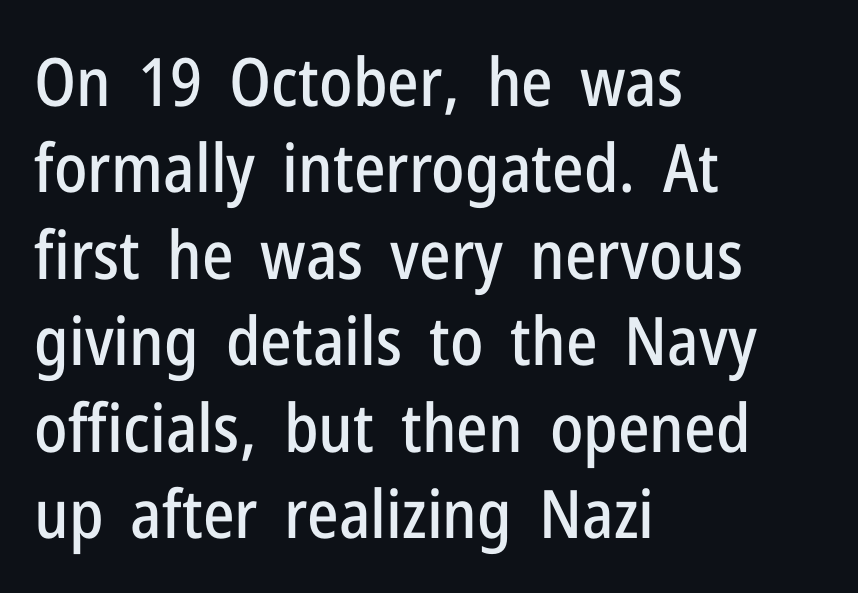
Q: Is the text italic (slanted)? A: No, it is upright.
Q: Is the typeface a serif or a sans-serif typeface? A: Sans-serif.
Q: Is the text underlined? A: No.
Q: How is the paragraph aligned? A: Left-aligned.
Q: Is the spacing between letters normal or unusually wide? A: Normal.
Q: Is the spacing between lines tight, normal or loose? A: Normal.
Q: Width (condensed, normal, or wide)? A: Condensed.
Q: Stroke contrast? A: Low.
Q: x-height? A: Medium.
Q: Monospaced? A: No.
